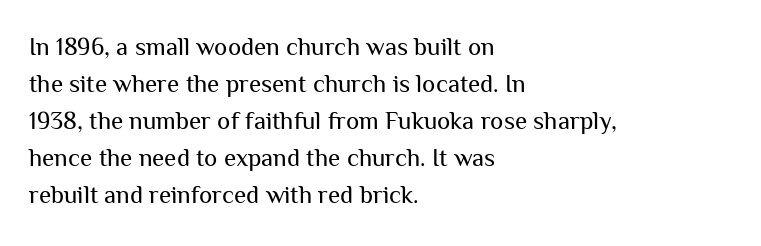
Q: Is the text bold? A: No.
Q: Is the text italic (slanted)? A: No, it is upright.
Q: Is the text underlined? A: No.
Q: How is the paragraph aligned? A: Left-aligned.
Q: Is the spacing between letters normal or unusually wide? A: Normal.
Q: Is the spacing between lines tight, normal or loose? A: Normal.
